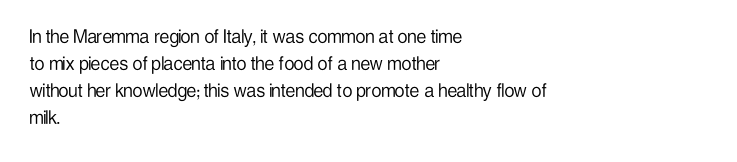
The image shows 22 px text type, upright; set left-aligned, line spacing 1.23x, normal letter spacing, not underlined.
